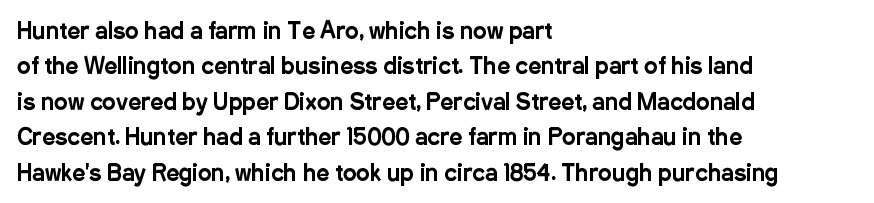
The image shows 23 px text type, upright; set left-aligned, normal line spacing (1.54x), normal letter spacing, not underlined.
